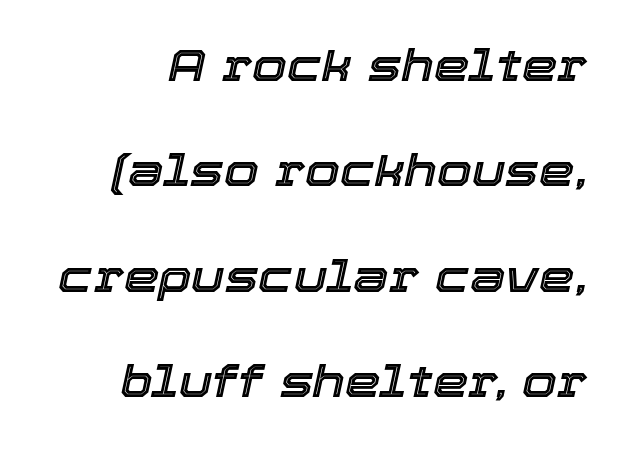
{"italic": "yes", "lean": "right", "slant_degrees": 12, "width": "normal", "x_height": "medium", "monospaced": "no", "underline": "no", "line_spacing": "loose", "line_spacing_ratio": 2.34, "letter_spacing": "normal", "letter_spacing_em": 0.0, "glyph_px": 45}
